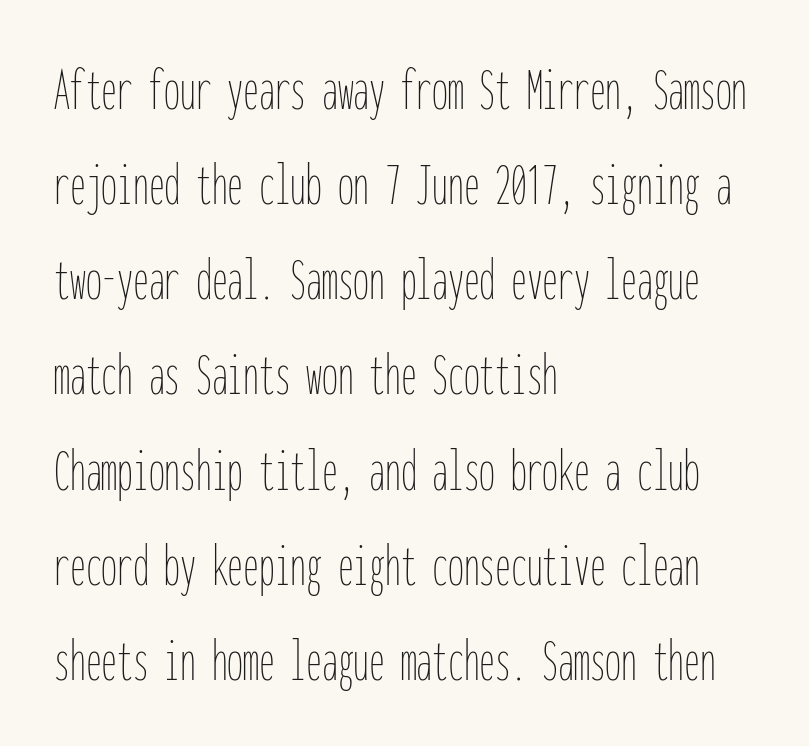
Visually the block forms a straight wall on the left and a jagged coastline on the right. Glyph-to-glyph distance matches everyday printed text. Line spacing here is normal. The face used here is monospaced, like something from a code editor. Tall strokes in this sample are plumb rather than angled.
